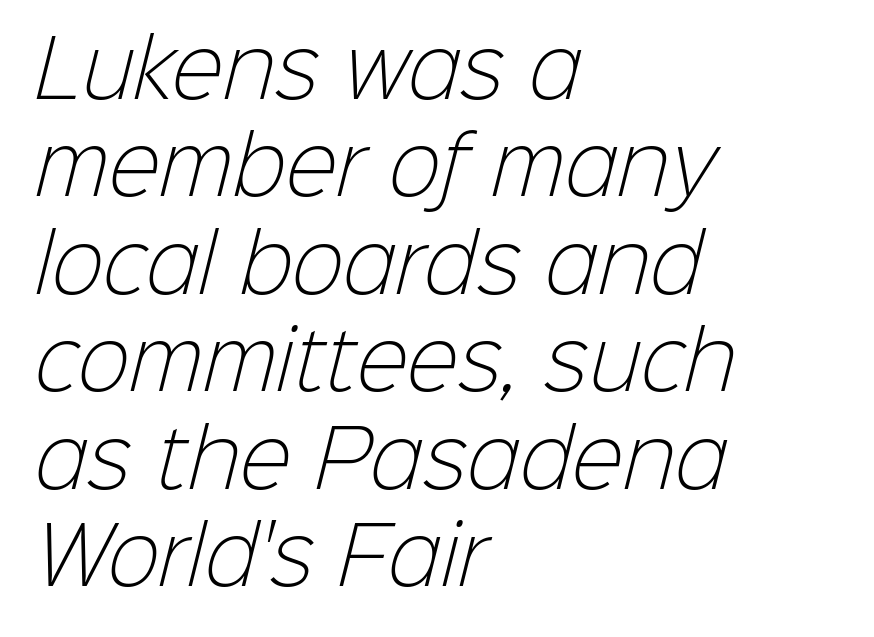
Summary of vertical rhythm: regular, with standard interline spacing. A quiet, ordinary-to-light weight characterises the typeface. Each letter keeps its own natural width here, so spacing adapts to shape. Observe the absence of serifs on each vertical stroke in this sample. Standard letterfit; no display-style spreading of the glyphs.
